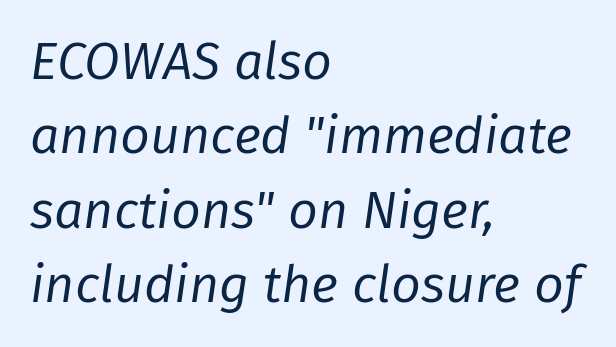
Q: Is the text bold? A: No.
Q: Is the text italic (slanted)? A: Yes, it leans right by about 8 degrees.
Q: Is the text underlined? A: No.
Q: How is the paragraph aligned? A: Left-aligned.
Q: Is the spacing between letters normal or unusually wide? A: Normal.
Q: Is the spacing between lines tight, normal or loose? A: Normal.
Q: Width (condensed, normal, or wide)? A: Normal.
Q: Stroke contrast? A: Low.
Q: x-height? A: Medium.
Q: Monospaced? A: No.
